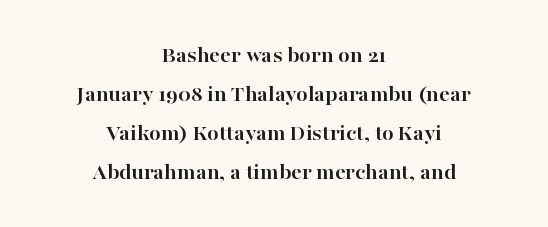
{"italic": "no", "bold": "yes", "underline": "no", "align": "center", "line_spacing": "normal", "line_spacing_ratio": 1.62, "letter_spacing": "normal", "letter_spacing_em": 0.0, "glyph_px": 24}
